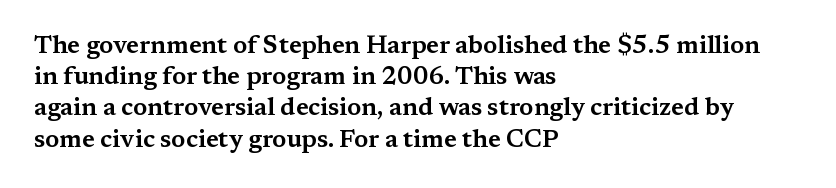
The image shows 25 px text type, upright; set left-aligned, normal line spacing (1.25x), normal letter spacing, not underlined.
